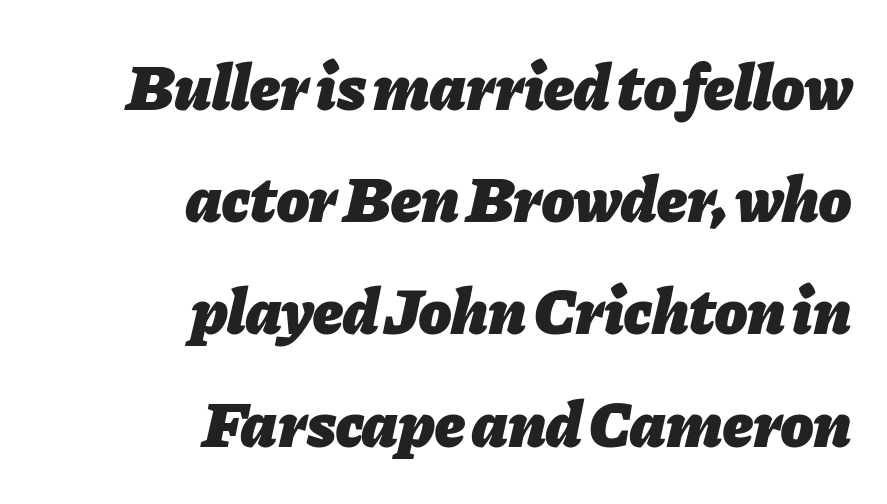
The image shows 66 px heavy type, italic (leaning right); set right-aligned, normal line spacing (1.7x), normal letter spacing, not underlined; low stroke contrast and a medium x-height.
